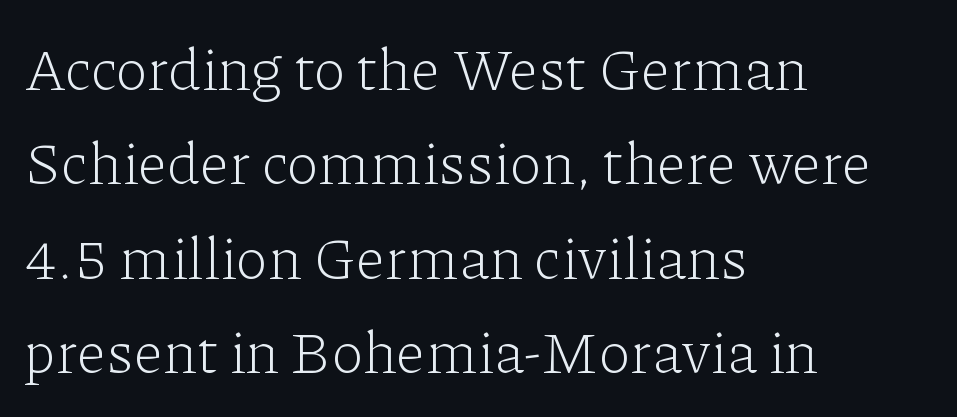
Q: Is the text bold? A: No.
Q: Is the text italic (slanted)? A: No, it is upright.
Q: Is the typeface a serif or a sans-serif typeface? A: Serif.
Q: Is the text underlined? A: No.
Q: How is the paragraph aligned? A: Left-aligned.
Q: Is the spacing between letters normal or unusually wide? A: Normal.
Q: Is the spacing between lines tight, normal or loose? A: Normal.
Q: Width (condensed, normal, or wide)? A: Normal.
Q: Stroke contrast? A: Low.
Q: x-height? A: Medium.
Q: Monospaced? A: No.
